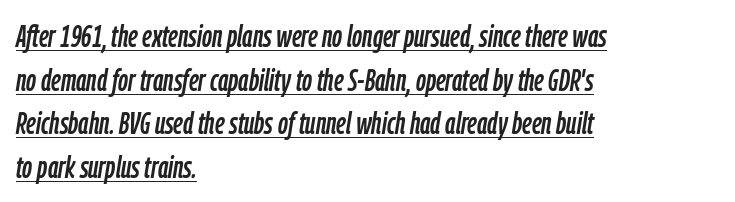
One-word summary of the alignment: left. Quick note: italic. The glyphs are accompanied by a horizontal stroke just below them. The designer left line spacing at the default. Look at the tracking — it's just the regular setting, nothing added.
